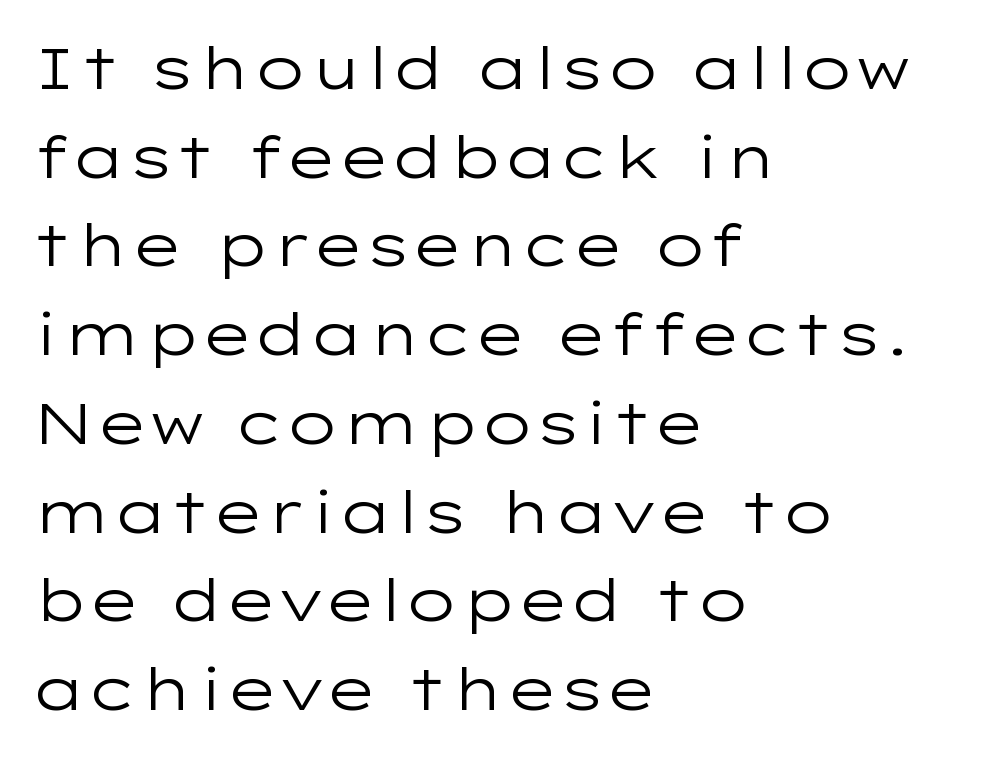
Q: Is the text bold? A: No.
Q: Is the text italic (slanted)? A: No, it is upright.
Q: Is the typeface a serif or a sans-serif typeface? A: Sans-serif.
Q: Is the text underlined? A: No.
Q: How is the paragraph aligned? A: Left-aligned.
Q: Is the spacing between letters normal or unusually wide? A: Normal.
Q: Is the spacing between lines tight, normal or loose? A: Normal.
Q: Width (condensed, normal, or wide)? A: Wide.
Q: Stroke contrast? A: Low.
Q: x-height? A: Medium.
Q: Monospaced? A: No.
